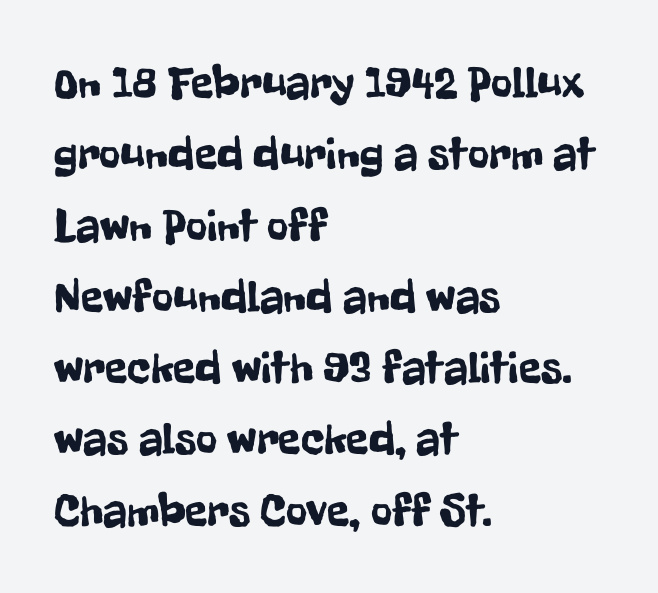
Q: Is the text italic (slanted)? A: No, it is upright.
Q: Is the typeface a serif or a sans-serif typeface? A: Sans-serif.
Q: Is the text underlined? A: No.
Q: How is the paragraph aligned? A: Left-aligned.
Q: Is the spacing between letters normal or unusually wide? A: Normal.
Q: Is the spacing between lines tight, normal or loose? A: Normal.
Q: Width (condensed, normal, or wide)? A: Condensed.
Q: Stroke contrast? A: Low.
Q: x-height? A: Medium.
Q: Monospaced? A: No.
